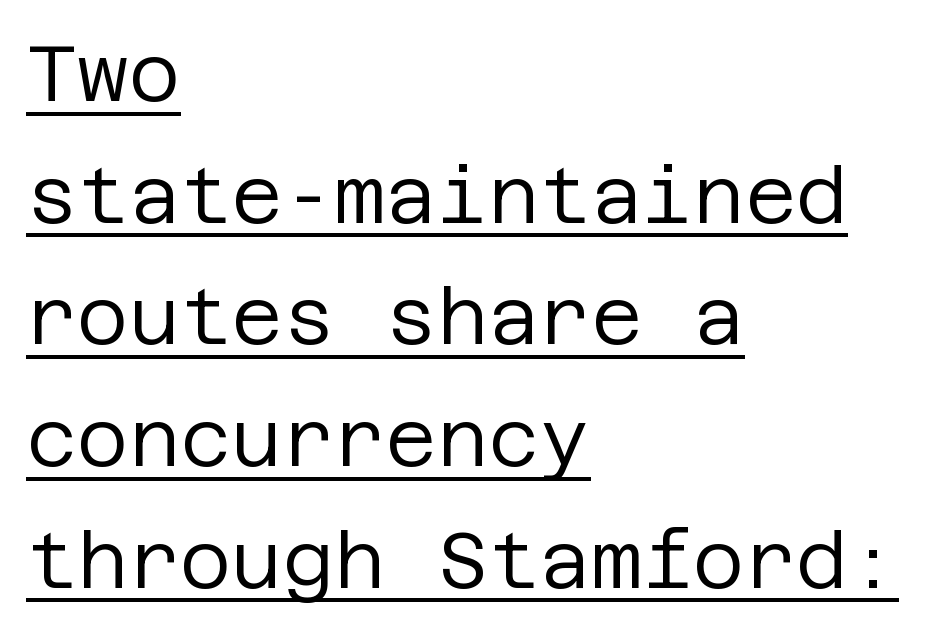
The image shows 79 px regular-weight sans-serif type, upright; set left-aligned, normal line spacing (1.54x), normal letter spacing, underlined; low stroke contrast and a large x-height.
